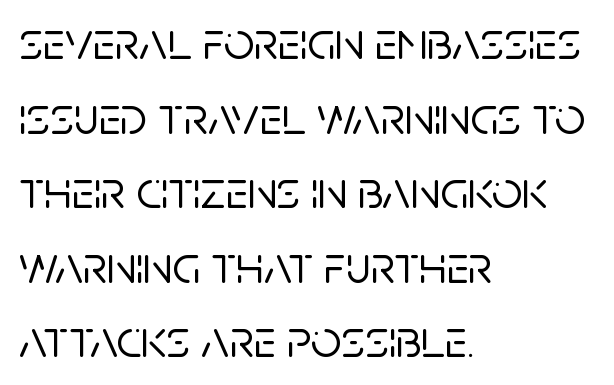
Is this a fixed-width face? No — the glyphs have proportional, varying widths. The type sits square on the baseline with zero lean. Short and long lines alike share a common starting point at left. Is the letter spacing exaggerated? No — it looks like the ordinary default. Serif or sans? Sans — the stroke terminals are bare. Words float on clear page, feet unadorned.
